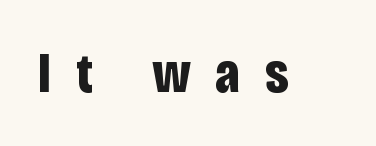
The image shows 57 px bold, condensed sans-serif type, upright; set unusually wide letter spacing (+0.43 em), not underlined; low stroke contrast and a large x-height.
